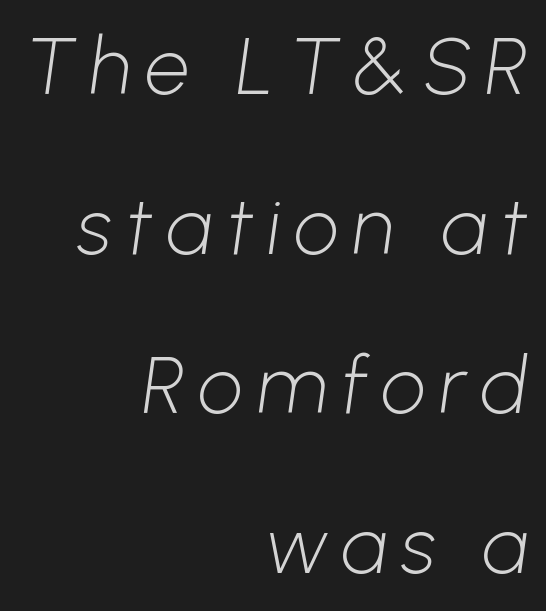
{"serif": "no", "bold": "no", "weight": "light", "width": "normal", "stroke_contrast": "low", "x_height": "medium", "monospaced": "no", "underline": "no", "align": "right", "line_spacing": "loose", "line_spacing_ratio": 2.02, "glyph_px": 79}
